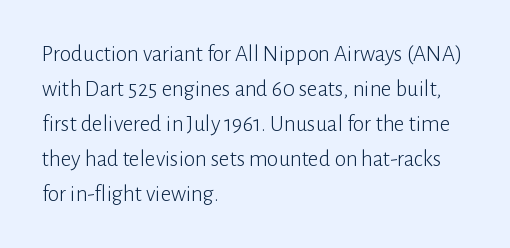
Q: Is the text bold? A: No.
Q: Is the text italic (slanted)? A: No, it is upright.
Q: Is the text underlined? A: No.
Q: How is the paragraph aligned? A: Left-aligned.
Q: Is the spacing between letters normal or unusually wide? A: Normal.
Q: Is the spacing between lines tight, normal or loose? A: Normal.
